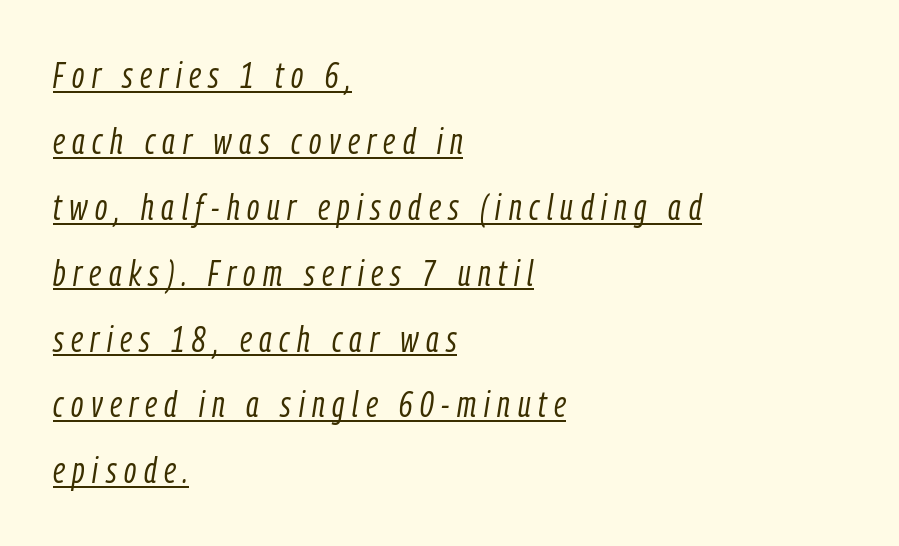
{"italic": "yes", "lean": "right", "slant_degrees": 9, "bold": "no", "weight": "light", "width": "condensed", "stroke_contrast": "low", "x_height": "medium", "monospaced": "no", "underline": "yes", "align": "left", "line_spacing_ratio": 1.83, "letter_spacing": "wide", "letter_spacing_em": 0.21, "glyph_px": 36}
